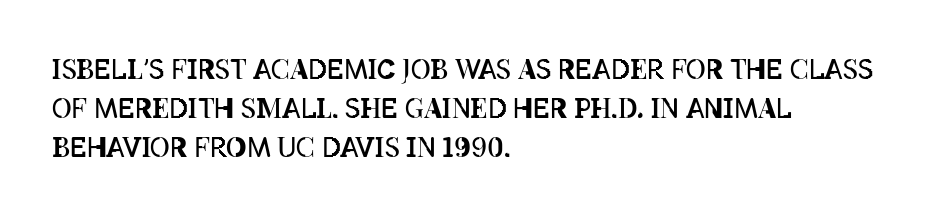
The image shows 27 px text type, upright; set left-aligned, normal line spacing (1.44x), normal letter spacing, not underlined.
